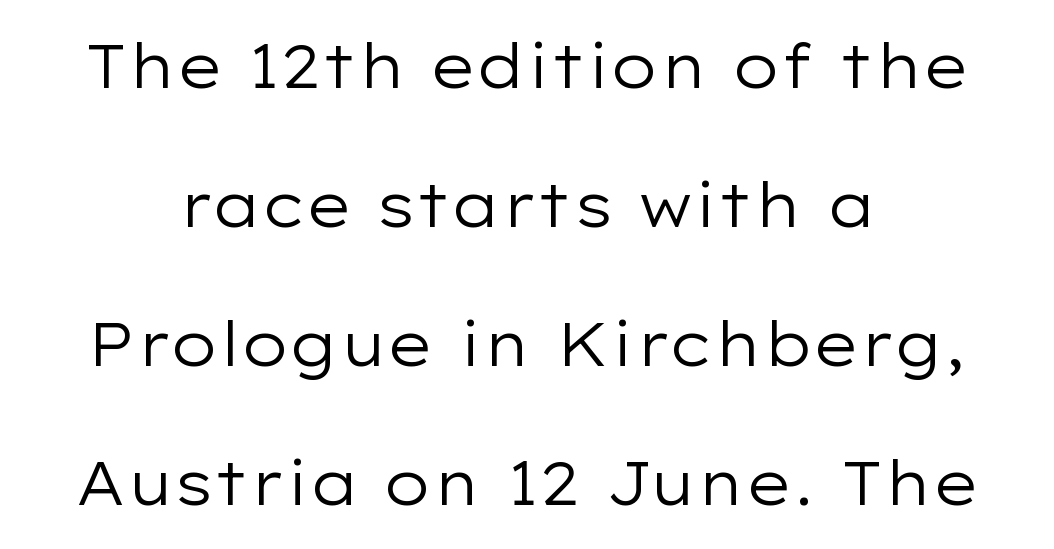
Q: Is the text bold? A: No.
Q: Is the text italic (slanted)? A: No, it is upright.
Q: Is the typeface a serif or a sans-serif typeface? A: Sans-serif.
Q: Is the text underlined? A: No.
Q: How is the paragraph aligned? A: Centered.
Q: Is the spacing between letters normal or unusually wide? A: Normal.
Q: Is the spacing between lines tight, normal or loose? A: Loose.
Q: Width (condensed, normal, or wide)? A: Wide.
Q: Stroke contrast? A: Low.
Q: x-height? A: Medium.
Q: Monospaced? A: No.
